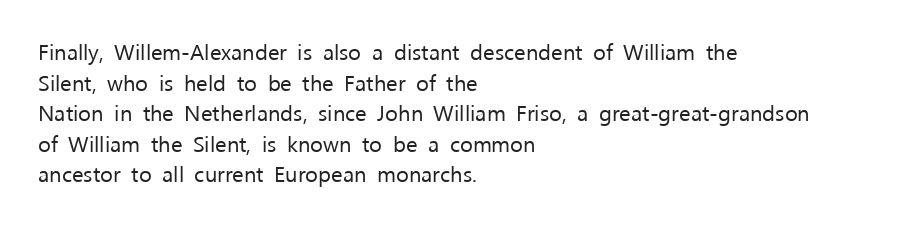
Here the glyphs are tracked normally, forming tight word shapes. This sample keeps an unexceptional amount of space between lines. Every character sits straight up, as roman type does. Each stroke keeps to a modest, everyday thickness or less. This rendering uses left alignment, leaving the right contour irregular. Descenders are the only things crossing below the line.
